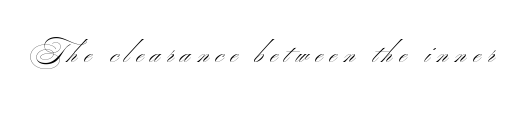
{"bold": "no", "underline": "no", "letter_spacing": "wide", "letter_spacing_em": 0.25, "glyph_px": 27}
